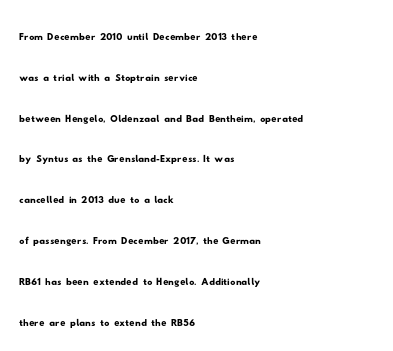
The image shows 26 px text type; set left-aligned, normal line spacing (1.57x), normal letter spacing, not underlined.
